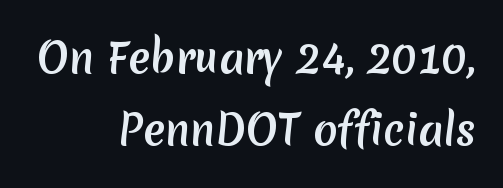
{"serif": "no", "width": "normal", "stroke_contrast": "medium", "x_height": "medium", "monospaced": "no", "underline": "no", "align": "right", "line_spacing_ratio": 1.81, "letter_spacing": "normal", "letter_spacing_em": 0.0, "glyph_px": 40}
